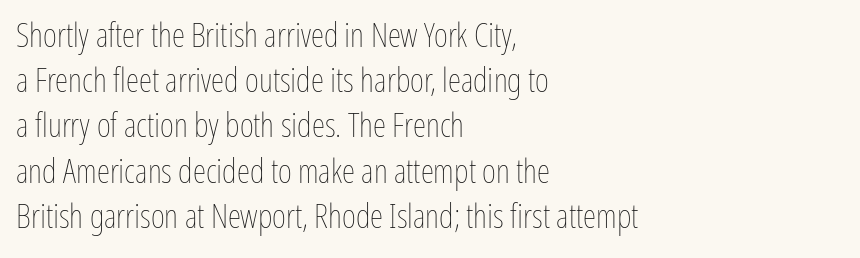
{"italic": "no", "bold": "no", "weight": "thin", "width": "condensed", "stroke_contrast": "low", "x_height": "medium", "monospaced": "no", "underline": "no", "align": "left", "line_spacing": "normal", "line_spacing_ratio": 1.33, "letter_spacing": "normal", "letter_spacing_em": 0.0, "glyph_px": 34}
